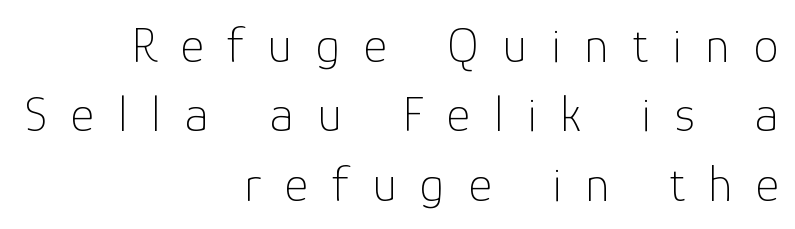
Q: Is the text bold? A: No.
Q: Is the text italic (slanted)? A: No, it is upright.
Q: Is the typeface a serif or a sans-serif typeface? A: Sans-serif.
Q: Is the text underlined? A: No.
Q: How is the paragraph aligned? A: Right-aligned.
Q: Is the spacing between letters normal or unusually wide? A: Unusually wide.
Q: Is the spacing between lines tight, normal or loose? A: Normal.
Q: Width (condensed, normal, or wide)? A: Normal.
Q: Stroke contrast? A: Low.
Q: x-height? A: Medium.
Q: Monospaced? A: No.
